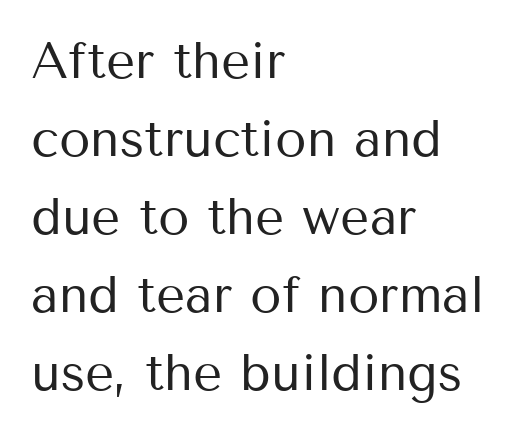
Q: Is the text bold? A: No.
Q: Is the text italic (slanted)? A: No, it is upright.
Q: Is the typeface a serif or a sans-serif typeface? A: Sans-serif.
Q: Is the text underlined? A: No.
Q: How is the paragraph aligned? A: Left-aligned.
Q: Is the spacing between letters normal or unusually wide? A: Normal.
Q: Is the spacing between lines tight, normal or loose? A: Normal.
Q: Width (condensed, normal, or wide)? A: Normal.
Q: Stroke contrast? A: Medium.
Q: x-height? A: Medium.
Q: Monospaced? A: No.
